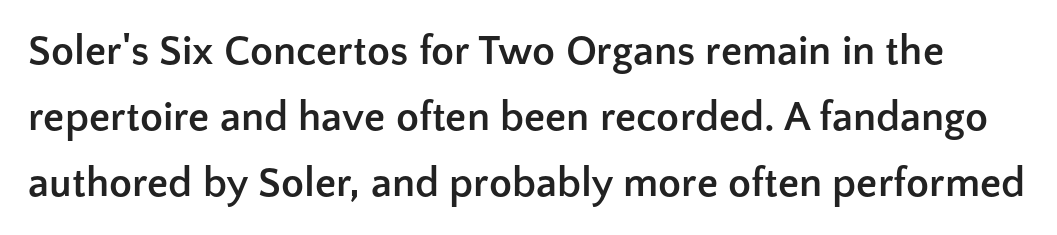
The image shows 42 px semibold sans-serif type, upright; set normal line spacing (1.57x), normal letter spacing, not underlined; low stroke contrast and a medium x-height.
